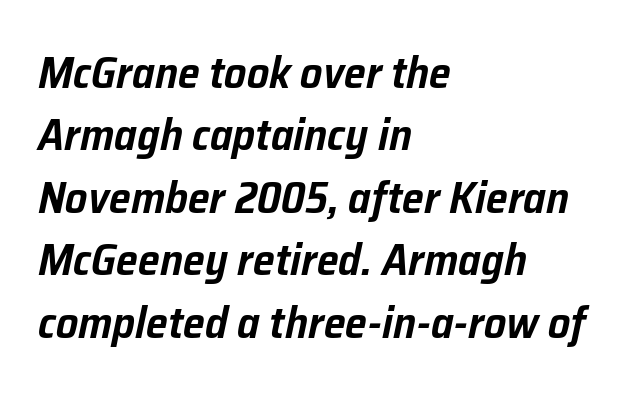
The text block is weighted toward the left margin, trailing off unevenly rightward. Bare-footed words on every line. Spacing verdict: proportional, widths tailored to each character. Tracking value appears to be zero — textbook default spacing. Is the type slanted? Yes — the strokes lean at a clear angle.
